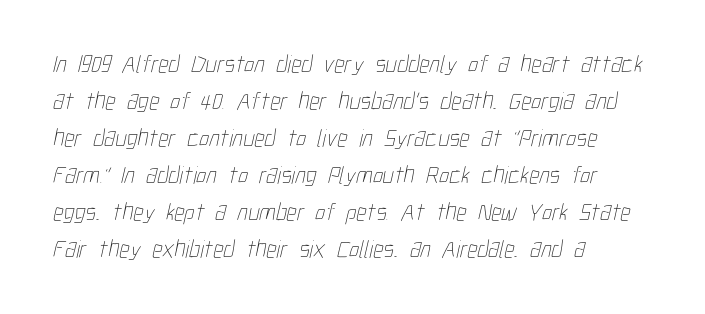
{"bold": "no", "underline": "no", "align": "left", "line_spacing": "normal", "line_spacing_ratio": 1.48, "letter_spacing": "normal", "letter_spacing_em": 0.0, "glyph_px": 25}
